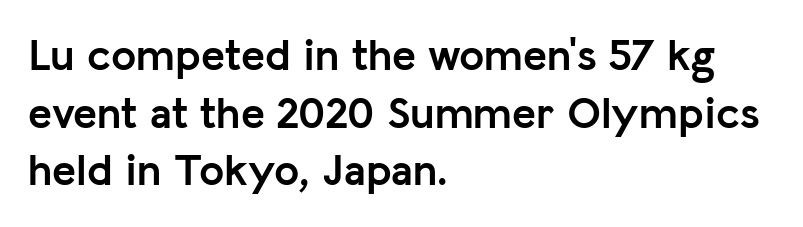
The image shows 45 px semibold sans-serif type, upright; set left-aligned, normal line spacing (1.28x), normal letter spacing, not underlined; low stroke contrast and a medium x-height.
